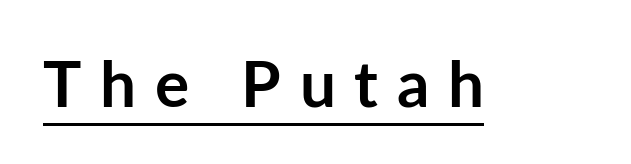
Varying glyph widths throughout — classic text-font behaviour. Each glyph is drawn with heavy, bold strokes. Observe the absence of serifs on each vertical stroke in this sample. A roman cut, with each character standing at attention. Tracking here is generous; glyphs stand well apart from one another.
